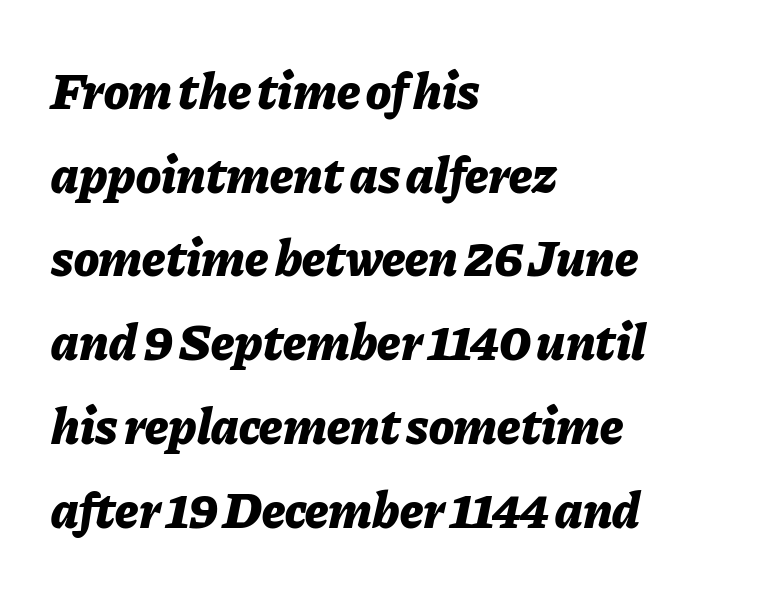
{"italic": "yes", "lean": "right", "slant_degrees": 11, "bold": "yes", "weight": "bold", "width": "normal", "stroke_contrast": "low", "x_height": "medium", "monospaced": "no", "underline": "no", "align": "left", "line_spacing": "normal", "line_spacing_ratio": 1.61, "letter_spacing": "normal", "letter_spacing_em": 0.0, "glyph_px": 52}
